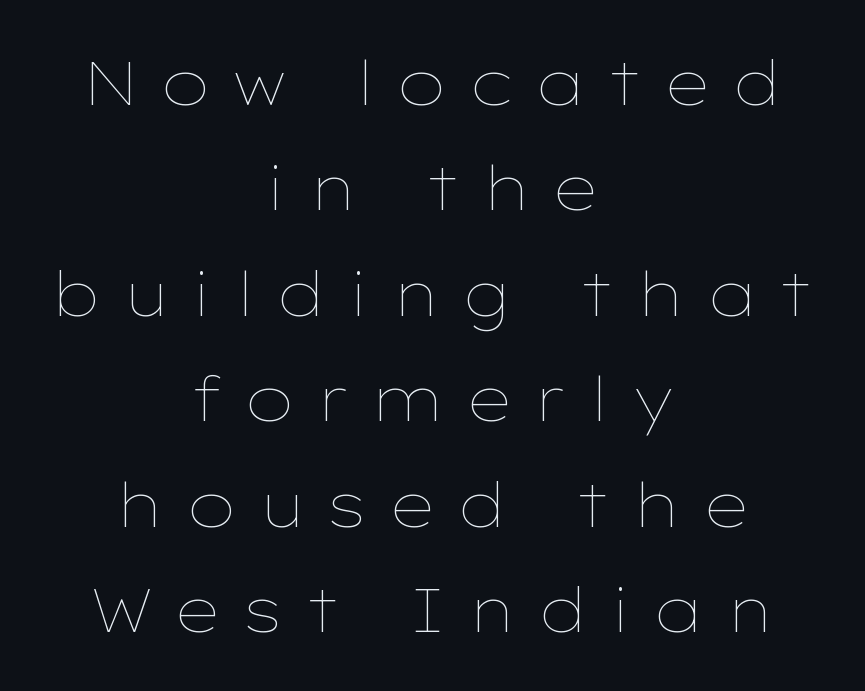
Q: Is the text bold? A: No.
Q: Is the text italic (slanted)? A: No, it is upright.
Q: Is the text underlined? A: No.
Q: How is the paragraph aligned? A: Centered.
Q: Is the spacing between letters normal or unusually wide? A: Unusually wide.
Q: Is the spacing between lines tight, normal or loose? A: Normal.
Q: Width (condensed, normal, or wide)? A: Wide.
Q: Stroke contrast? A: Low.
Q: x-height? A: Medium.
Q: Monospaced? A: No.
